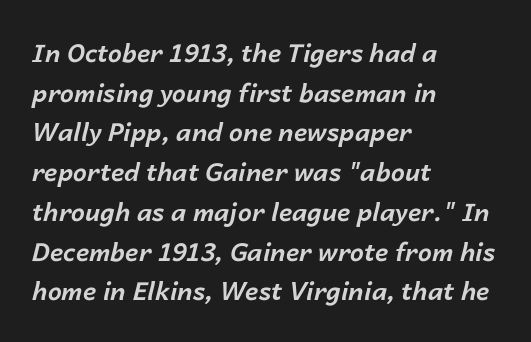
{"italic": "yes", "lean": "right", "slant_degrees": 14, "bold": "yes", "underline": "no", "align": "left", "line_spacing": "normal", "line_spacing_ratio": 1.59, "letter_spacing": "normal", "letter_spacing_em": 0.0, "glyph_px": 25}
